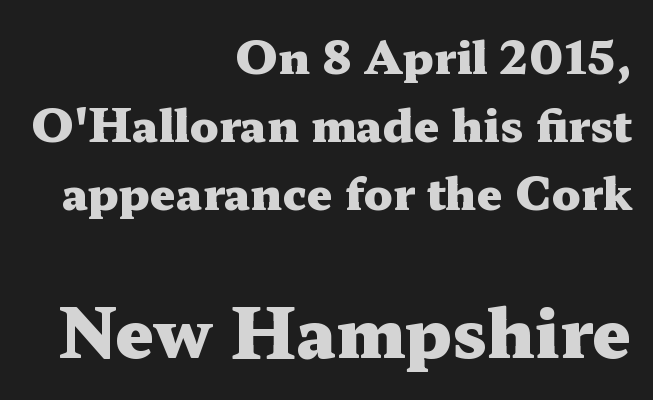
Q: Is the text bold? A: Yes.
Q: Is the text italic (slanted)? A: No, it is upright.
Q: Is the typeface a serif or a sans-serif typeface? A: Serif.
Q: Is the text underlined? A: No.
Q: How is the paragraph aligned? A: Right-aligned.
Q: Is the spacing between letters normal or unusually wide? A: Normal.
Q: Is the spacing between lines tight, normal or loose? A: Normal.
Q: Which block of text is set in a larger size, the first (top) or the second (bottom)? A: The second (bottom) one.
Q: Width (condensed, normal, or wide)? A: Wide.
Q: Stroke contrast? A: Medium.
Q: x-height? A: Medium.
Q: Monospaced? A: No.
